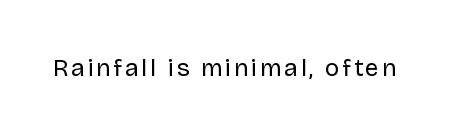
Only glyphs here, with clear space below each row. Posture: upright roman. The font is comparable to plain body text, perhaps lighter.
